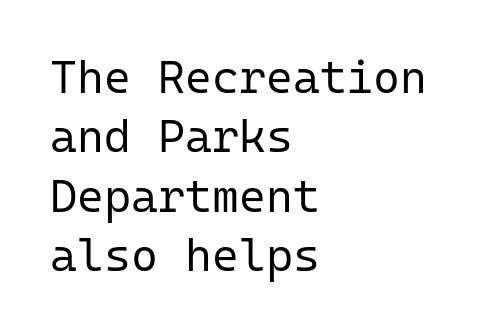
Q: Is the text bold? A: No.
Q: Is the text italic (slanted)? A: No, it is upright.
Q: Is the typeface a serif or a sans-serif typeface? A: Sans-serif.
Q: Is the text underlined? A: No.
Q: How is the paragraph aligned? A: Left-aligned.
Q: Is the spacing between letters normal or unusually wide? A: Normal.
Q: Is the spacing between lines tight, normal or loose? A: Normal.
Q: Width (condensed, normal, or wide)? A: Normal.
Q: Stroke contrast? A: Low.
Q: x-height? A: Medium.
Q: Monospaced? A: Yes.
